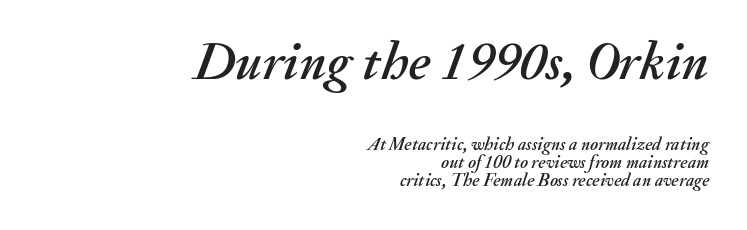
The image shows 54 px text type, italic (leaning right); set right-aligned, tight line spacing (1.01x), normal letter spacing, not underlined; the first (top) block is 3.0x larger; medium stroke contrast and a small x-height.
